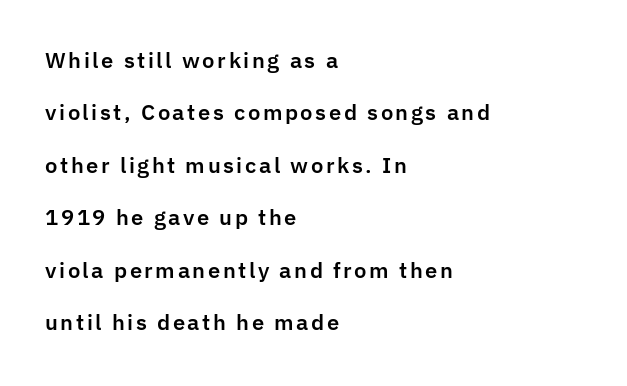
Q: Is the text italic (slanted)? A: No, it is upright.
Q: Is the text underlined? A: No.
Q: How is the paragraph aligned? A: Left-aligned.
Q: Is the spacing between lines tight, normal or loose? A: Loose.
